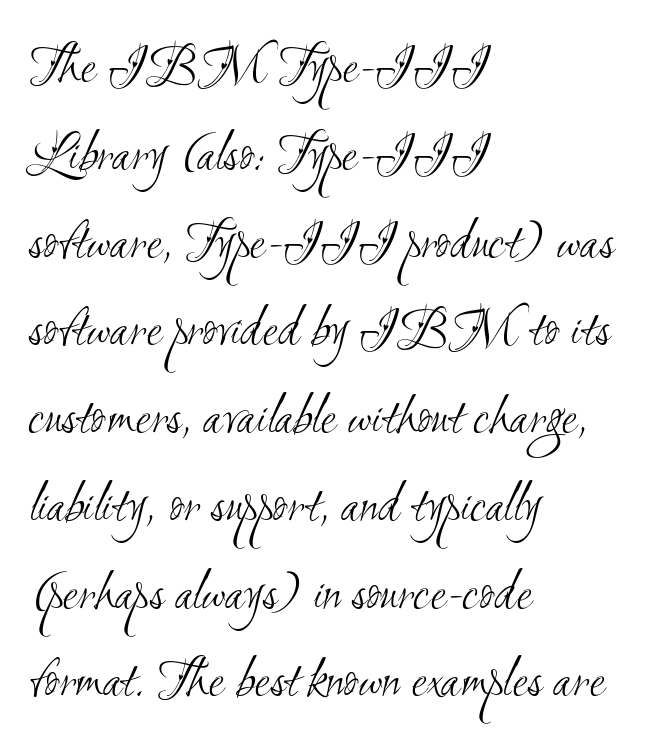
Q: Is the text bold? A: No.
Q: Is the typeface a serif or a sans-serif typeface? A: Sans-serif.
Q: Is the text underlined? A: No.
Q: How is the paragraph aligned? A: Left-aligned.
Q: Is the spacing between letters normal or unusually wide? A: Normal.
Q: Is the spacing between lines tight, normal or loose? A: Normal.
Q: Width (condensed, normal, or wide)? A: Condensed.
Q: Stroke contrast? A: Medium.
Q: x-height? A: Small.
Q: Monospaced? A: No.
